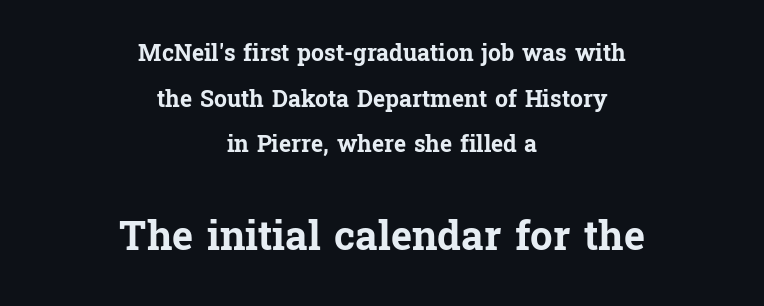
{"serif": "yes", "italic": "no", "bold": "yes", "weight": "bold", "width": "normal", "stroke_contrast": "low", "x_height": "medium", "monospaced": "no", "underline": "no", "align": "center", "line_spacing": "loose", "line_spacing_ratio": 1.98, "letter_spacing": "normal", "letter_spacing_em": 0.0, "larger_block": "second", "size_ratio": 1.74, "glyph_px": 40}
